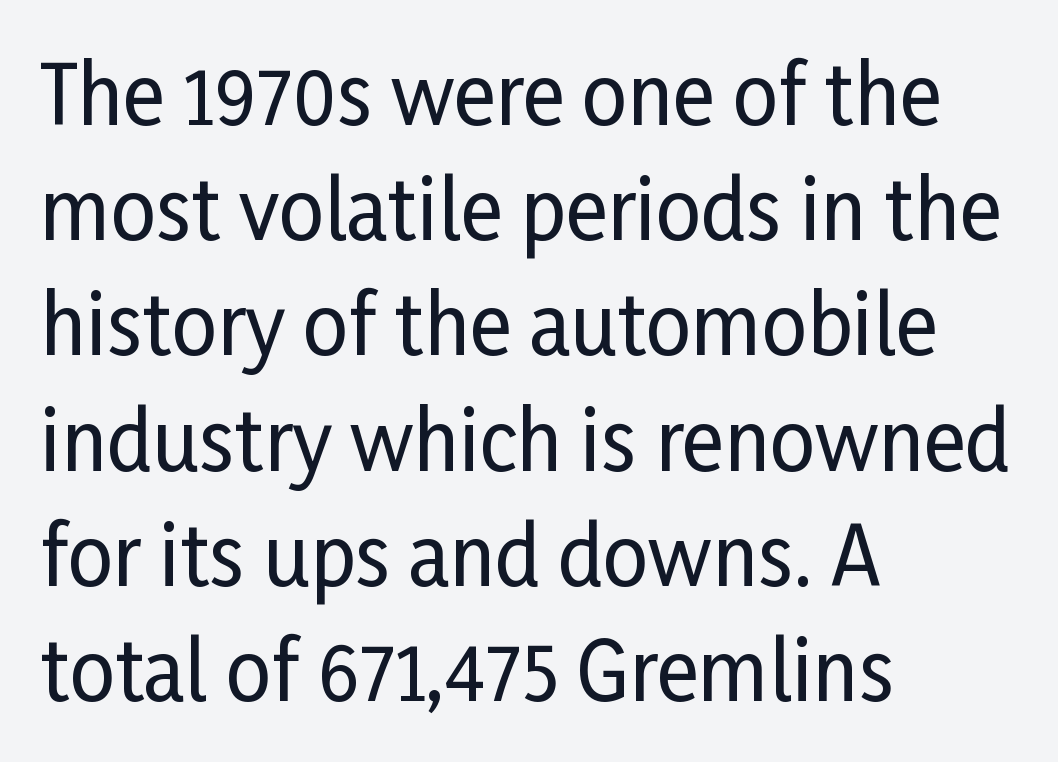
Q: Is the text italic (slanted)? A: No, it is upright.
Q: Is the typeface a serif or a sans-serif typeface? A: Sans-serif.
Q: Is the text underlined? A: No.
Q: How is the paragraph aligned? A: Left-aligned.
Q: Is the spacing between letters normal or unusually wide? A: Normal.
Q: Is the spacing between lines tight, normal or loose? A: Normal.
Q: Width (condensed, normal, or wide)? A: Condensed.
Q: Stroke contrast? A: Low.
Q: x-height? A: Medium.
Q: Monospaced? A: No.
